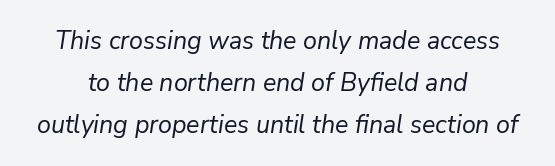
{"italic": "yes", "lean": "right", "slant_degrees": 9, "bold": "no", "underline": "no", "align": "center", "line_spacing": "normal", "line_spacing_ratio": 1.69, "letter_spacing": "normal", "letter_spacing_em": 0.0, "glyph_px": 25}
